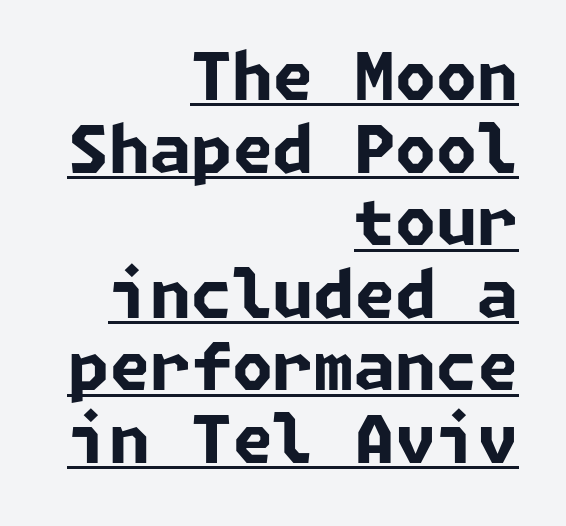
You can tell from the bare stems that sans-serif type was used. The gaps between neighbouring characters are ordinary and unremarkable. These characters rest on top of a visible drawn line. Vertical spacing — tight. The typesetter chose a ragged-left arrangement here.
